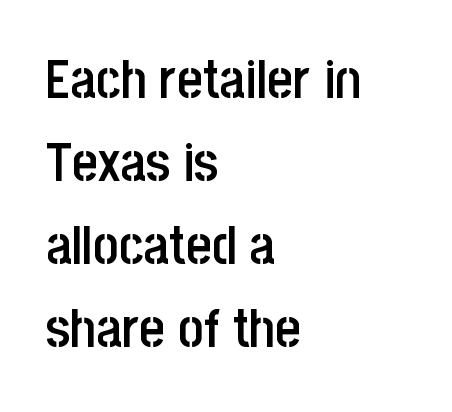
The image shows 55 px semibold, condensed sans-serif type, upright; set left-aligned, normal line spacing (1.51x), normal letter spacing, not underlined; low stroke contrast and a large x-height.
